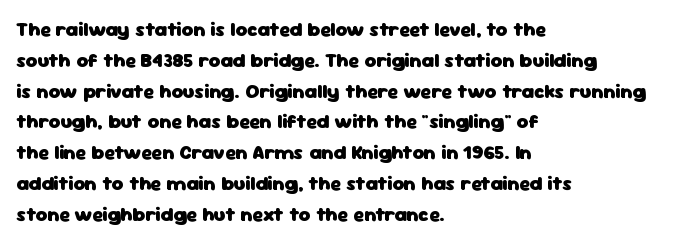
A student would call this left alignment; a typographer would say flush left, rag right. Any mark beneath the type? The region is blank. A dark, heavy texture on the line: the type is bold. The leading is moderate, giving the passage an even texture. The gaps between neighbouring characters are ordinary and unremarkable. The axis of the letterforms is exactly vertical.
